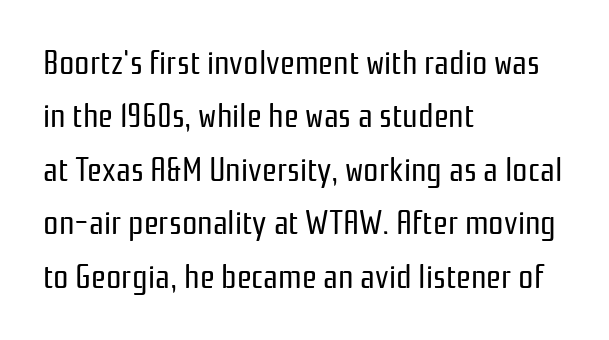
The image shows 34 px regular-weight, condensed sans-serif type, upright; set left-aligned, normal line spacing (1.57x), normal letter spacing, not underlined; low stroke contrast and a medium x-height.
